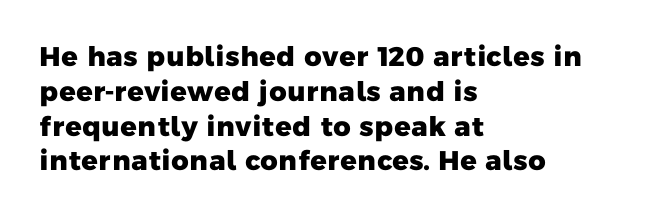
Bare-footed words on every line. A classic flush-left, rag-right setting is used for this passage. Look at the stroke-to-counter ratio: heavy, a bold. If you measured baseline to baseline, you'd find a middling distance.
